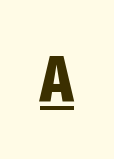
Q: Is the text bold? A: Yes.
Q: Is the text italic (slanted)? A: No, it is upright.
Q: Is the typeface a serif or a sans-serif typeface? A: Sans-serif.
Q: Is the text underlined? A: Yes.
Q: Is the spacing between letters normal or unusually wide? A: Normal.
Q: Width (condensed, normal, or wide)? A: Condensed.
Q: Stroke contrast? A: Low.
Q: x-height? A: Medium.
Q: Monospaced? A: No.
